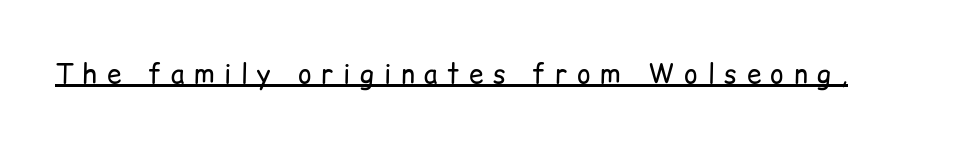
{"italic": "no", "bold": "no", "underline": "yes", "letter_spacing": "wide", "letter_spacing_em": 0.37, "glyph_px": 26}
